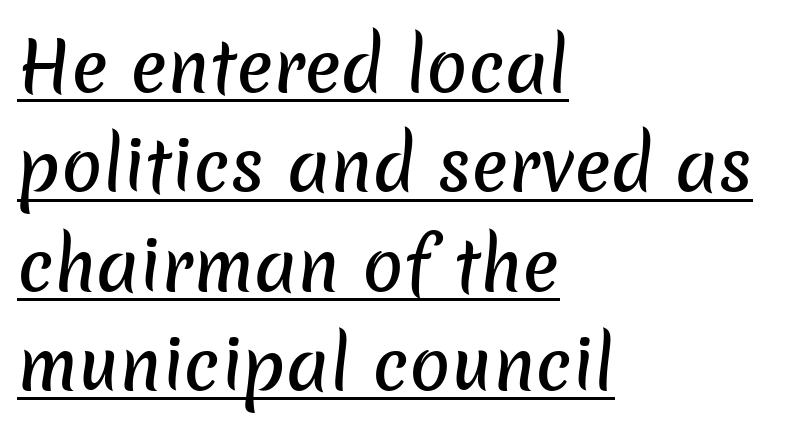
Q: Is the typeface a serif or a sans-serif typeface? A: Sans-serif.
Q: Is the text underlined? A: Yes.
Q: How is the paragraph aligned? A: Left-aligned.
Q: Is the spacing between letters normal or unusually wide? A: Normal.
Q: Is the spacing between lines tight, normal or loose? A: Normal.
Q: Width (condensed, normal, or wide)? A: Normal.
Q: Stroke contrast? A: Low.
Q: x-height? A: Medium.
Q: Monospaced? A: No.
